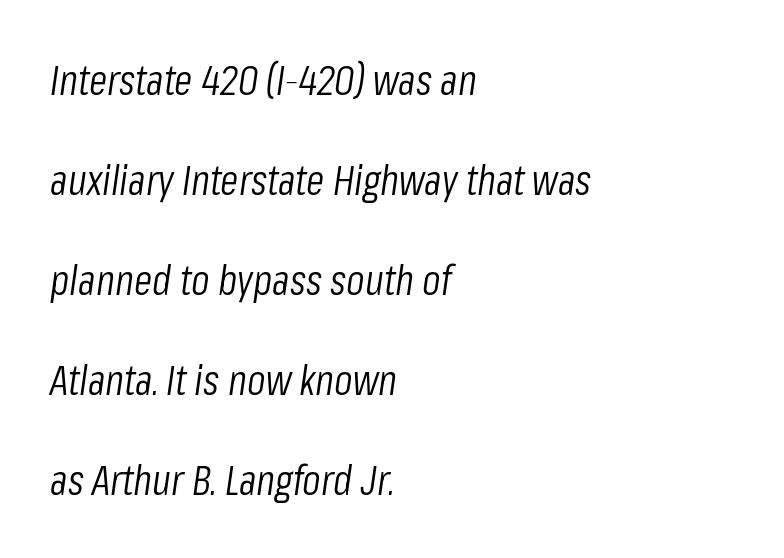
The image shows 42 px light, condensed type, italic (leaning right); set left-aligned, loose line spacing (2.38x), normal letter spacing, not underlined; low stroke contrast and a medium x-height.
